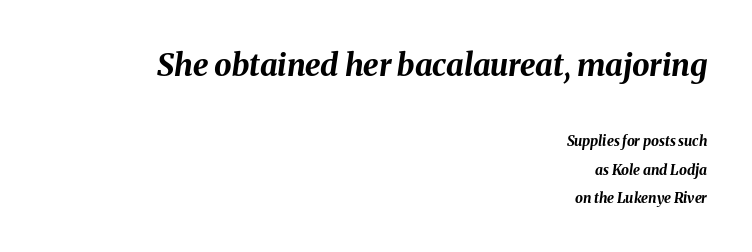
Heft: maximum for text — a bold. The designer gave the opening block more size than the closing block. The letterforms sit shoulder to shoulder at normal distance. Where is the straight margin? On the right.
